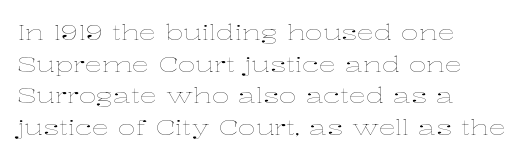
The image shows 22 px text type, upright; set left-aligned, normal line spacing (1.44x), normal letter spacing, not underlined.
